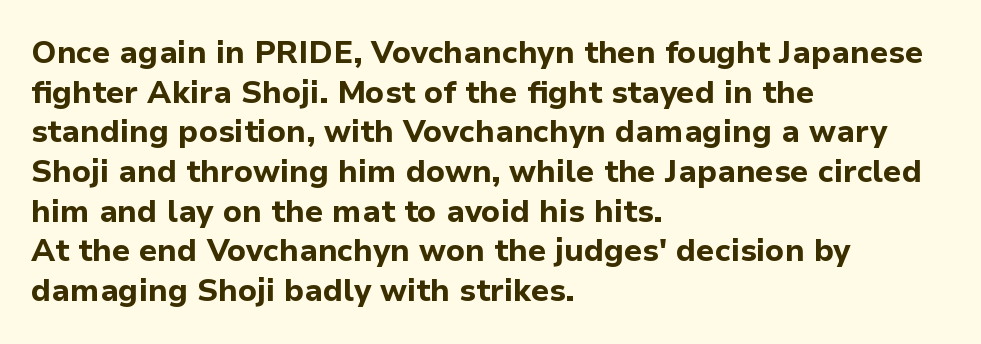
Typographically, this falls in the sans-serif category. Regular leading. Each letter keeps its own natural width here, so spacing adapts to shape. Descenders hang freely into open space. Summary of weight: heavy, a full bold. Quick note: not italic, upright.
